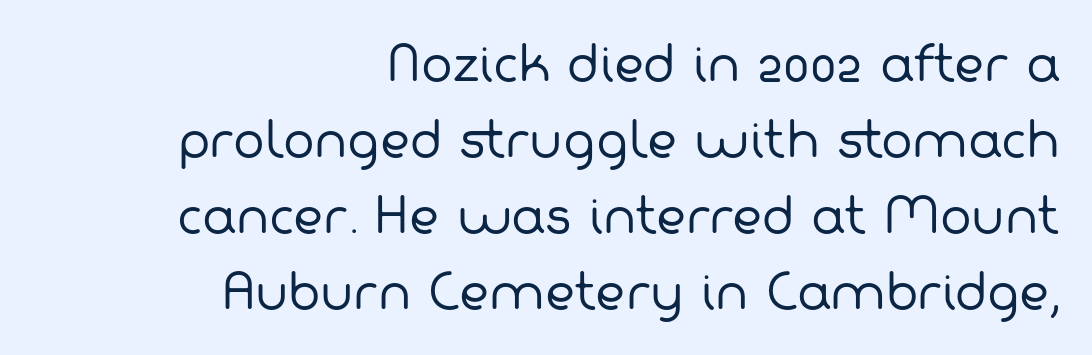
The setting favours the right margin, as signatures and pull-quotes sometimes do. Do the characters align in a grid? No, the font is proportional. If you measured baseline to baseline, you'd find a middling distance. Glance below the letters and you will spot only blank space. A light-to-regular cut is what we see here.
